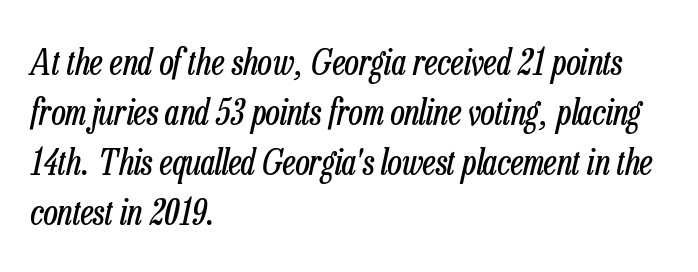
Counters stay open thanks to moderate or lighter strokes. You could call the tracking neutral — neither tight nor loose. Typeset ragged right — the left edge is the straight one. The space between consecutive lines is moderate.
